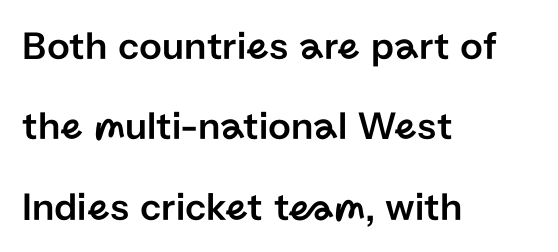
A typesetter would label this face a sans. The axis of the letterforms is exactly vertical. Think of a printed novel: that variable character pitch is what you see here. Honestly, there is no underline to notice here at all.
